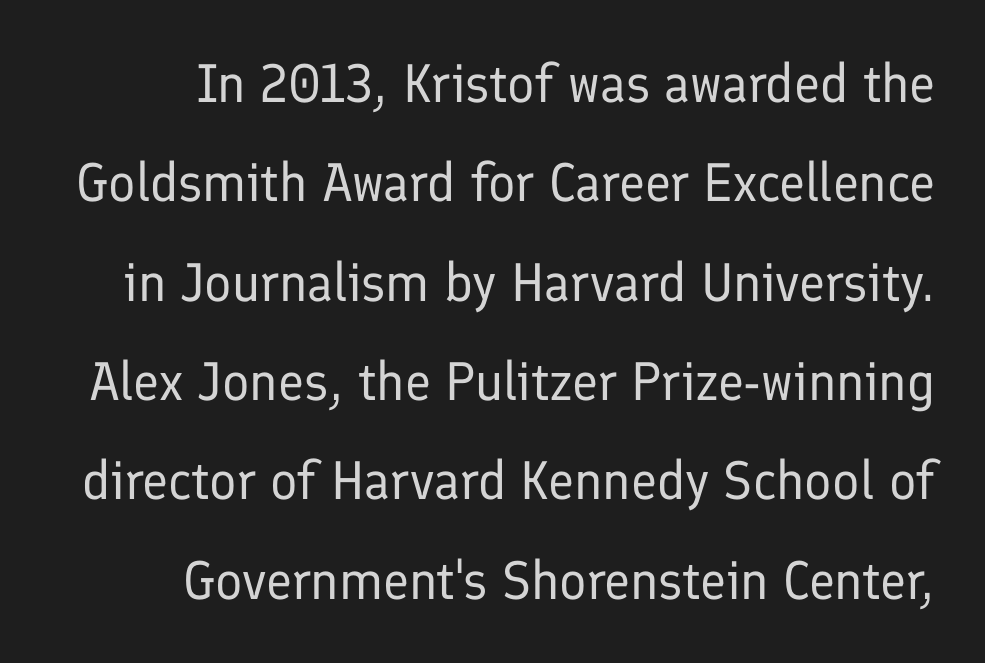
Q: Is the text bold? A: No.
Q: Is the text italic (slanted)? A: No, it is upright.
Q: Is the typeface a serif or a sans-serif typeface? A: Sans-serif.
Q: Is the text underlined? A: No.
Q: Is the spacing between letters normal or unusually wide? A: Normal.
Q: Width (condensed, normal, or wide)? A: Normal.
Q: Stroke contrast? A: Low.
Q: x-height? A: Medium.
Q: Monospaced? A: No.
